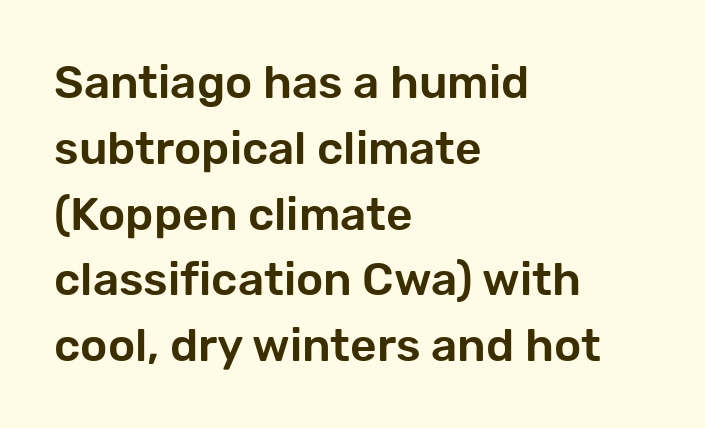
The image shows 46 px sans-serif type, upright; set left-aligned, normal line spacing (1.43x), normal letter spacing, not underlined; low stroke contrast and a medium x-height.
